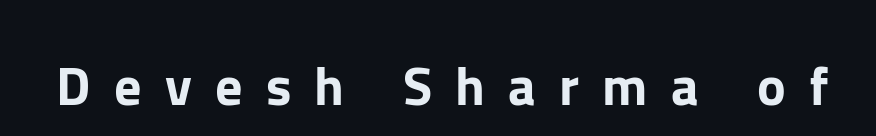
Here the designer chose a conventional face with non-uniform glyph widths. Students, note that the glyphs here are deliberately spaced far apart. Bare-footed words on every line. This sample uses a sans-serif face.
